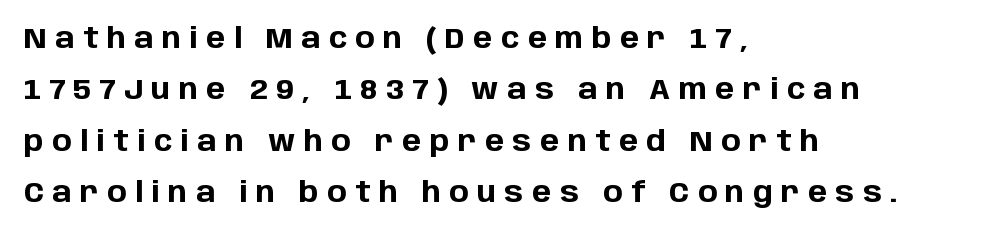
Do the characters align in a grid? No, the font is proportional. As a designer I'd log this as weight 700, bold. This is roman type, the default non-slanted kind. Clear beneath every line of the passage.
